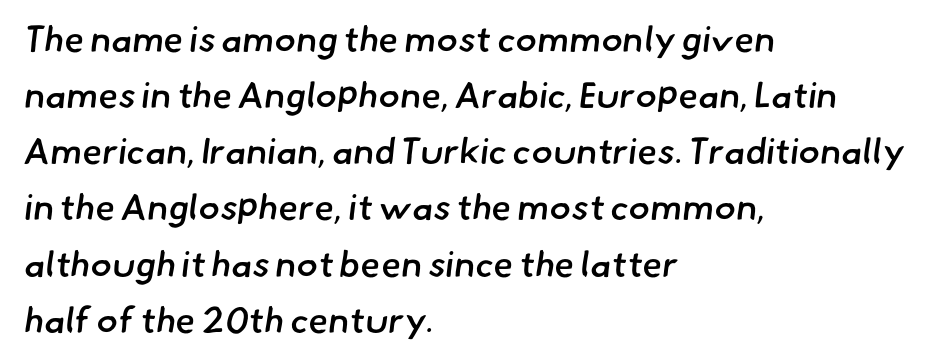
Q: Is the text bold? A: Semi-bold.
Q: Is the typeface a serif or a sans-serif typeface? A: Sans-serif.
Q: Is the text underlined? A: No.
Q: How is the paragraph aligned? A: Left-aligned.
Q: Is the spacing between letters normal or unusually wide? A: Normal.
Q: Is the spacing between lines tight, normal or loose? A: Normal.
Q: Width (condensed, normal, or wide)? A: Normal.
Q: Stroke contrast? A: Low.
Q: x-height? A: Small.
Q: Monospaced? A: No.
